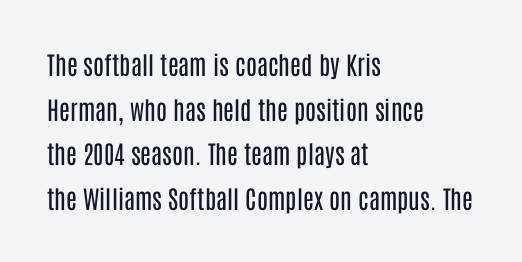
One-word summary of the alignment: left. Vertical strokes here are truly vertical. Characters follow at the spacing the type designer built in. Descender tails drop into unmarked territory. The strokes carry an ordinary text weight at most.
